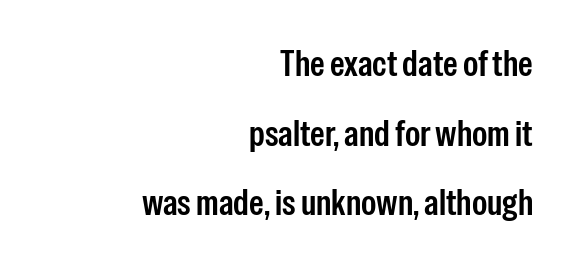
Q: Is the text bold? A: Semi-bold.
Q: Is the text italic (slanted)? A: No, it is upright.
Q: Is the typeface a serif or a sans-serif typeface? A: Sans-serif.
Q: Is the text underlined? A: No.
Q: How is the paragraph aligned? A: Right-aligned.
Q: Is the spacing between letters normal or unusually wide? A: Normal.
Q: Width (condensed, normal, or wide)? A: Condensed.
Q: Stroke contrast? A: Low.
Q: x-height? A: Medium.
Q: Monospaced? A: No.
